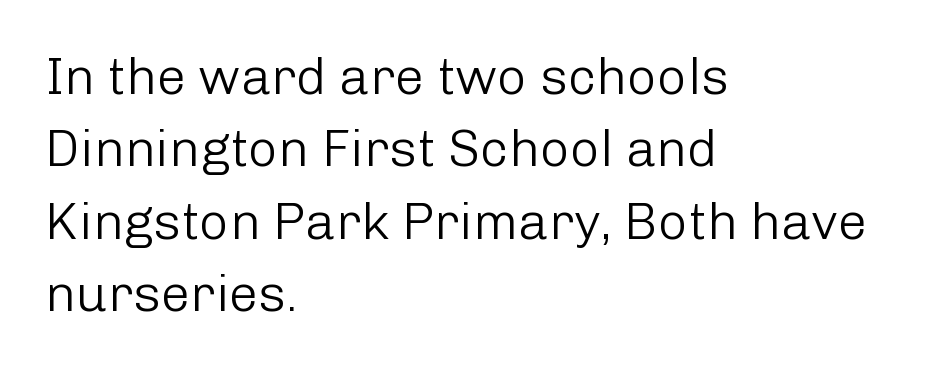
Are there feet on the stems? There aren't — it's a sans. The letters look calm and open, with moderate or lighter stems. Leading matches the norm, producing a regular column. Varying glyph widths throughout — classic text-font behaviour. Quick note: underline off.
